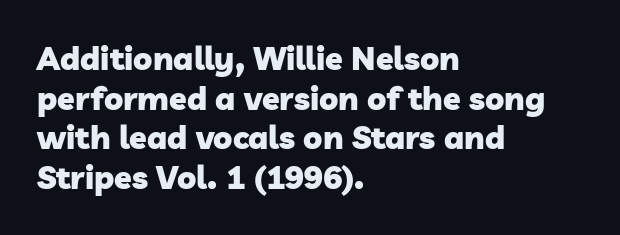
{"serif": "no", "bold": "yes", "weight": "heavy", "width": "normal", "stroke_contrast": "low", "x_height": "medium", "monospaced": "no", "underline": "no", "align": "left", "line_spacing_ratio": 1.24, "letter_spacing": "normal", "letter_spacing_em": 0.0, "glyph_px": 32}
